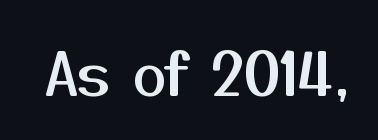
{"serif": "no", "italic": "no", "width": "normal", "stroke_contrast": "medium", "x_height": "medium", "monospaced": "no", "underline": "no", "letter_spacing": "normal", "letter_spacing_em": 0.0, "glyph_px": 60}
